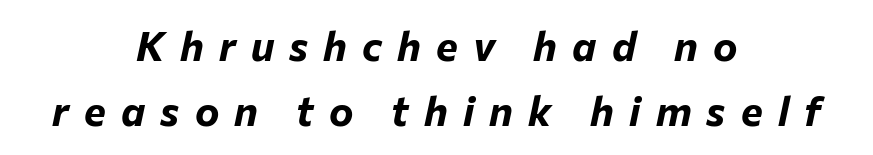
{"italic": "yes", "lean": "right", "slant_degrees": 12, "bold": "yes", "weight": "bold", "width": "normal", "stroke_contrast": "low", "x_height": "medium", "monospaced": "no", "underline": "no", "align": "center", "line_spacing": "normal", "line_spacing_ratio": 1.59, "letter_spacing": "wide", "letter_spacing_em": 0.37, "glyph_px": 41}
